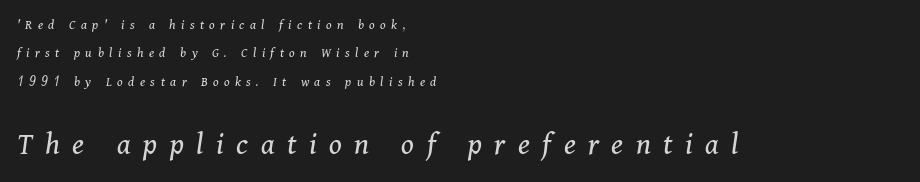
{"serif": "yes", "italic": "yes", "lean": "right", "slant_degrees": 11, "bold": "no", "weight": "regular", "width": "normal", "stroke_contrast": "medium", "x_height": "medium", "monospaced": "no", "underline": "no", "align": "left", "line_spacing": "loose", "line_spacing_ratio": 2.02, "letter_spacing": "wide", "letter_spacing_em": 0.39, "larger_block": "second", "size_ratio": 2.29, "glyph_px": 32}
